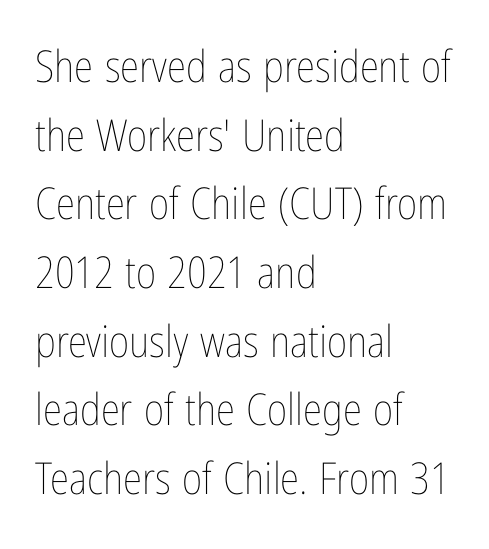
The image shows 44 px thin, condensed type, upright; set left-aligned, normal line spacing (1.56x), normal letter spacing, not underlined; low stroke contrast and a medium x-height.
